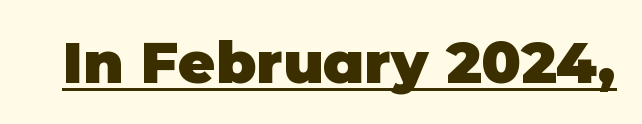
Posture: upright roman. The text was rendered using a sans face with plain stroke endings. Pretty heavy lettering here — definitely bold. Notice how a bar underscores the lettering throughout. The line texture is even and compact thanks to regular tracking.
